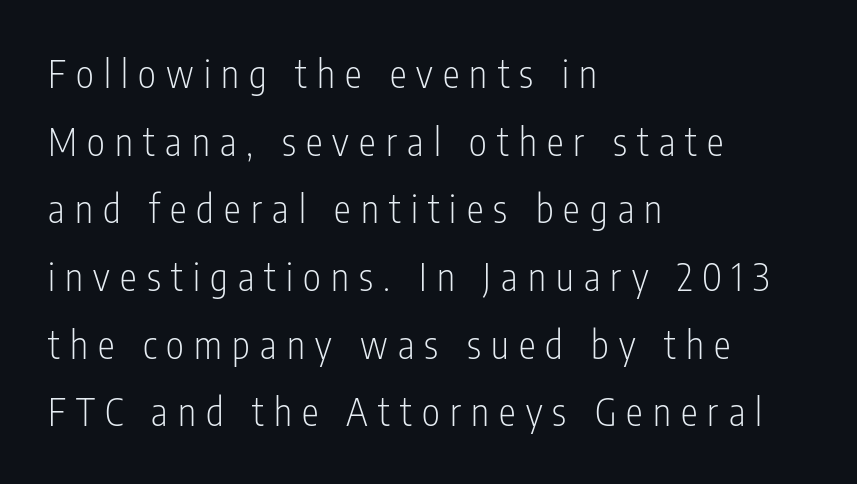
{"serif": "no", "italic": "no", "bold": "no", "weight": "light", "width": "condensed", "stroke_contrast": "low", "x_height": "medium", "monospaced": "no", "underline": "no", "align": "left", "line_spacing_ratio": 1.78, "letter_spacing": "wide", "letter_spacing_em": 0.27, "glyph_px": 38}
